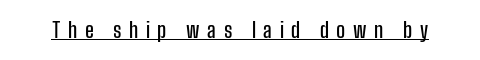
{"italic": "no", "underline": "yes", "letter_spacing": "wide", "letter_spacing_em": 0.36, "glyph_px": 21}
